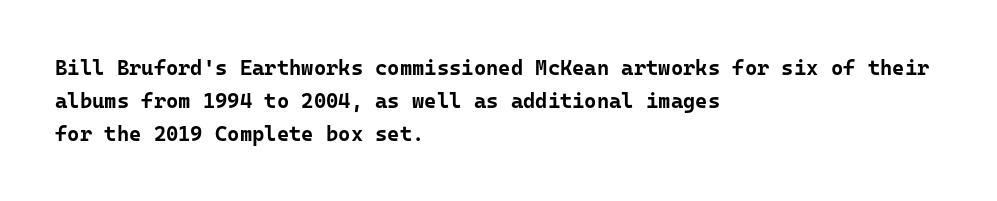
Q: Is the text bold? A: Yes.
Q: Is the text italic (slanted)? A: No, it is upright.
Q: Is the text underlined? A: No.
Q: How is the paragraph aligned? A: Left-aligned.
Q: Is the spacing between letters normal or unusually wide? A: Normal.
Q: Is the spacing between lines tight, normal or loose? A: Normal.
